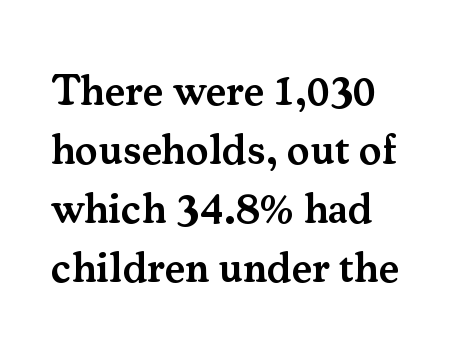
{"serif": "yes", "italic": "no", "bold": "semi", "weight": "semibold", "width": "normal", "stroke_contrast": "medium", "x_height": "small", "monospaced": "no", "underline": "no", "align": "left", "line_spacing": "normal", "line_spacing_ratio": 1.37, "letter_spacing": "normal", "letter_spacing_em": 0.0, "glyph_px": 43}
